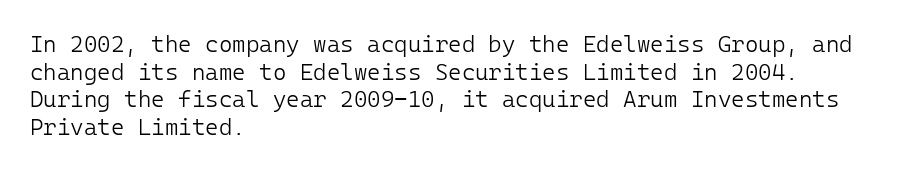
{"italic": "no", "bold": "no", "underline": "no", "align": "left", "line_spacing_ratio": 1.2, "letter_spacing": "normal", "letter_spacing_em": 0.0, "glyph_px": 23}
